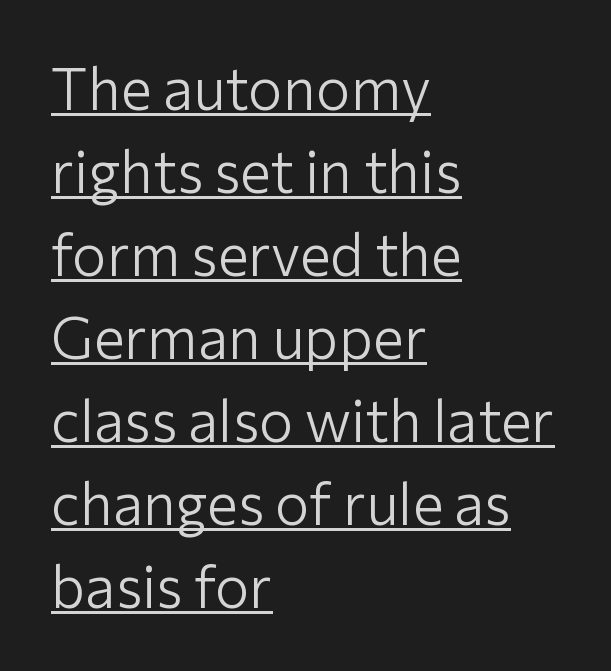
Q: Is the text bold? A: No.
Q: Is the text italic (slanted)? A: No, it is upright.
Q: Is the typeface a serif or a sans-serif typeface? A: Sans-serif.
Q: Is the text underlined? A: Yes.
Q: How is the paragraph aligned? A: Left-aligned.
Q: Is the spacing between letters normal or unusually wide? A: Normal.
Q: Is the spacing between lines tight, normal or loose? A: Normal.
Q: Width (condensed, normal, or wide)? A: Normal.
Q: Stroke contrast? A: Low.
Q: x-height? A: Medium.
Q: Monospaced? A: No.
